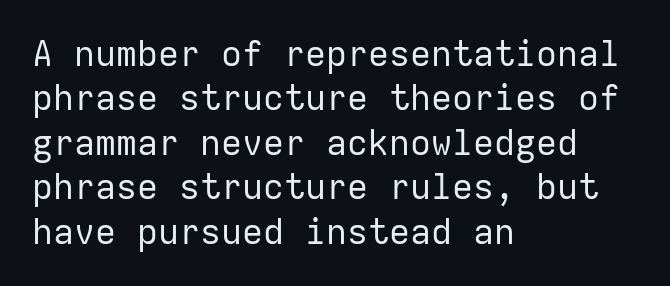
The font is comparable to plain body text, perhaps lighter. Regular leading. A typesetter would call this monospace, since all characters share one set width. Short note: letters normally spaced. The type sits square on the baseline with zero lean.
